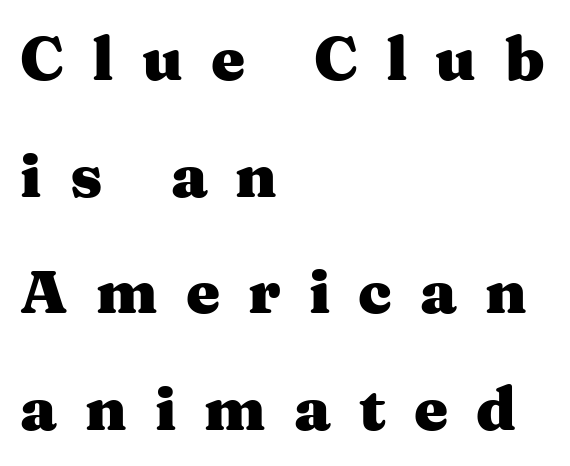
Q: Is the text bold? A: Yes.
Q: Is the text italic (slanted)? A: No, it is upright.
Q: Is the typeface a serif or a sans-serif typeface? A: Serif.
Q: Is the text underlined? A: No.
Q: How is the paragraph aligned? A: Left-aligned.
Q: Is the spacing between letters normal or unusually wide? A: Unusually wide.
Q: Is the spacing between lines tight, normal or loose? A: Loose.
Q: Width (condensed, normal, or wide)? A: Wide.
Q: Stroke contrast? A: Medium.
Q: x-height? A: Medium.
Q: Monospaced? A: No.
